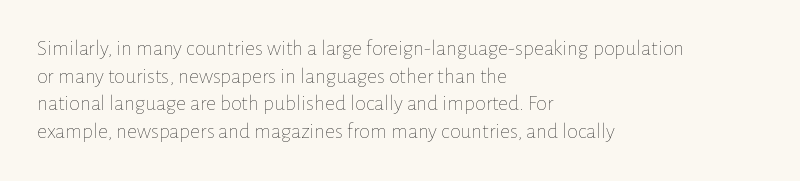
{"italic": "no", "bold": "no", "underline": "no", "align": "left", "line_spacing": "normal", "line_spacing_ratio": 1.26, "letter_spacing": "normal", "letter_spacing_em": 0.0, "glyph_px": 22}
